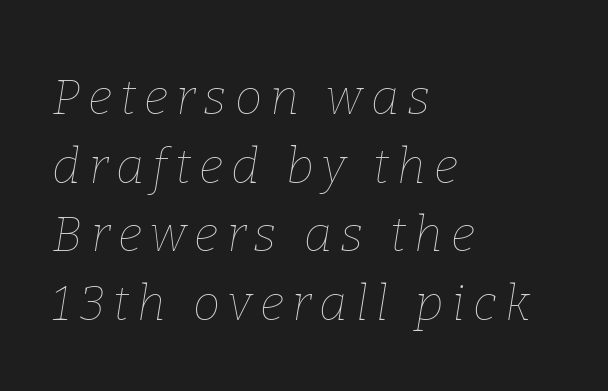
{"italic": "yes", "lean": "right", "slant_degrees": 9, "bold": "no", "weight": "thin", "width": "normal", "stroke_contrast": "low", "x_height": "medium", "monospaced": "no", "underline": "no", "align": "left", "line_spacing": "normal", "line_spacing_ratio": 1.4, "glyph_px": 49}
